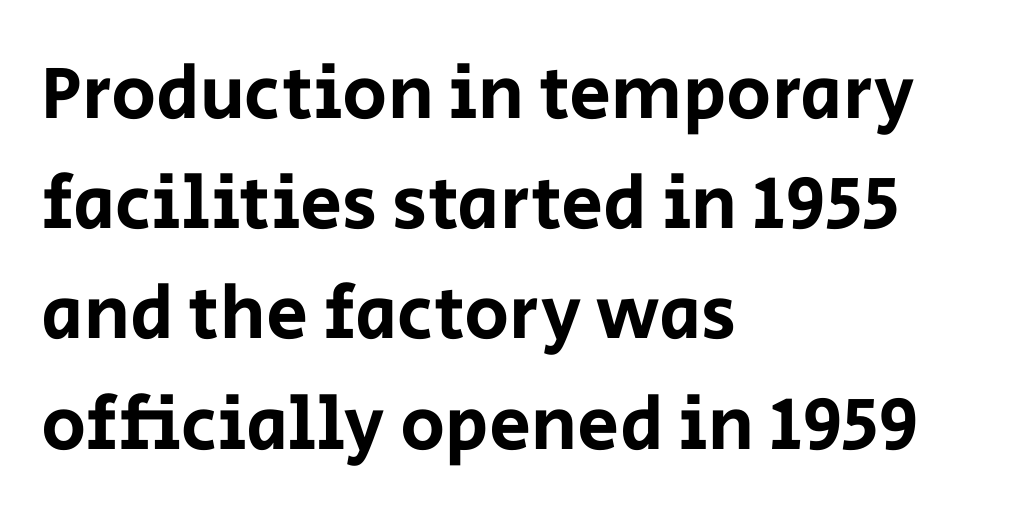
The characters display no serif detailing; their extremities are plain. The lines sit at an ordinary, default distance from one another. The space beneath each line is pristine and unruled. Does extra space separate the letters? No, they use regular spacing. The type sits square on the baseline with zero lean.
